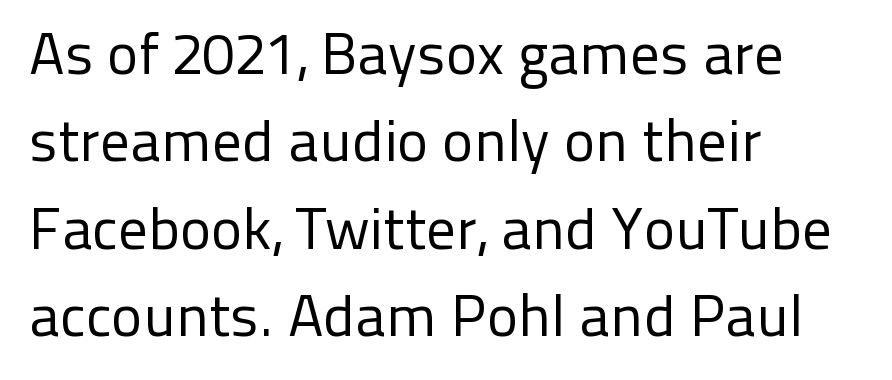
Every row of glyphs begins at an identical x-position on the left. You can tell from the bare stems that sans-serif type was used. Is the type heavy? It reads as light-to-regular instead. Letter spacing: default.
